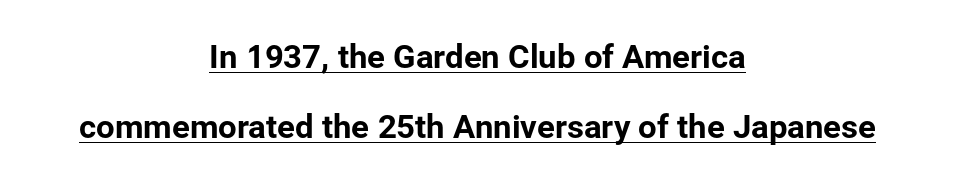
{"serif": "no", "italic": "no", "width": "normal", "stroke_contrast": "low", "x_height": "medium", "monospaced": "no", "underline": "yes", "align": "center", "line_spacing": "loose", "line_spacing_ratio": 2.11, "letter_spacing": "normal", "letter_spacing_em": 0.0, "glyph_px": 33}
